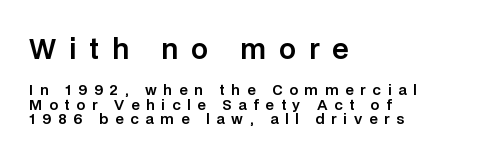
The image shows 27 px text type, upright; set left-aligned, tight line spacing (1.05x), unusually wide letter spacing (+0.48 em), not underlined; the first (top) block is 1.93x larger.
